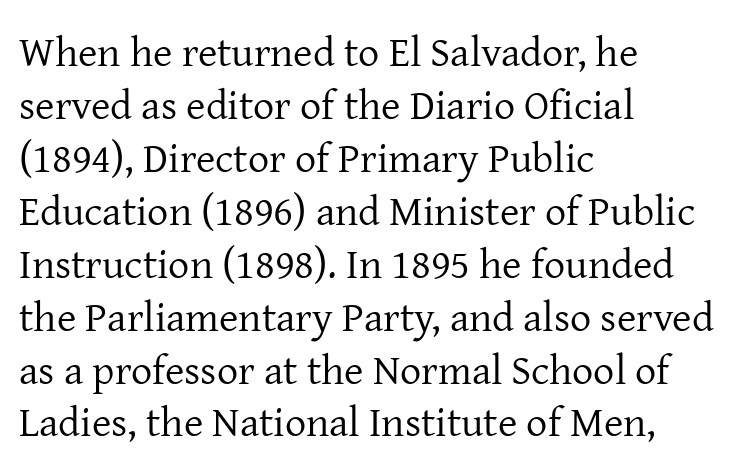
Q: Is the text bold? A: No.
Q: Is the text italic (slanted)? A: No, it is upright.
Q: Is the typeface a serif or a sans-serif typeface? A: Serif.
Q: Is the text underlined? A: No.
Q: How is the paragraph aligned? A: Left-aligned.
Q: Is the spacing between letters normal or unusually wide? A: Normal.
Q: Is the spacing between lines tight, normal or loose? A: Normal.
Q: Width (condensed, normal, or wide)? A: Normal.
Q: Stroke contrast? A: Low.
Q: x-height? A: Medium.
Q: Monospaced? A: No.
